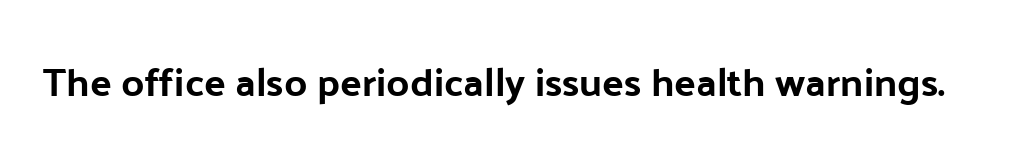
Every stem runs plumb, perpendicular to the baseline. The foot of each line stays bare and open. Here the designer chose a conventional face with non-uniform glyph widths. This rendering leaves character spacing at its baseline value.
